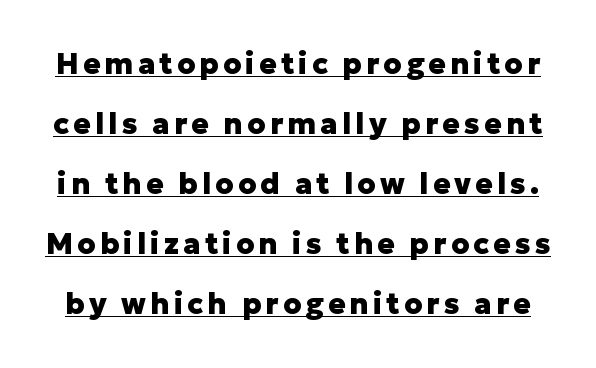
{"serif": "no", "italic": "no", "bold": "yes", "weight": "heavy", "width": "normal", "stroke_contrast": "low", "x_height": "medium", "monospaced": "no", "underline": "yes", "line_spacing": "loose", "line_spacing_ratio": 2.07, "glyph_px": 29}
